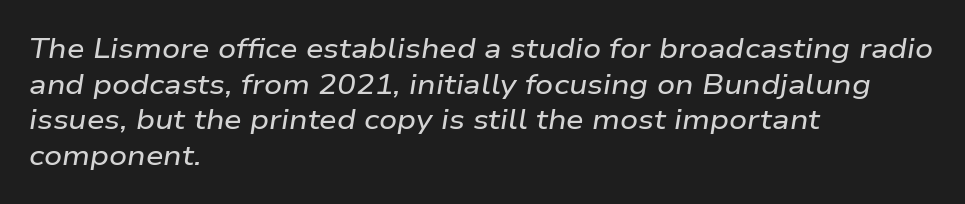
{"italic": "yes", "lean": "right", "slant_degrees": 9, "width": "wide", "stroke_contrast": "low", "x_height": "medium", "monospaced": "no", "underline": "no", "align": "left", "line_spacing": "normal", "line_spacing_ratio": 1.27, "letter_spacing": "normal", "letter_spacing_em": 0.0, "glyph_px": 28}
